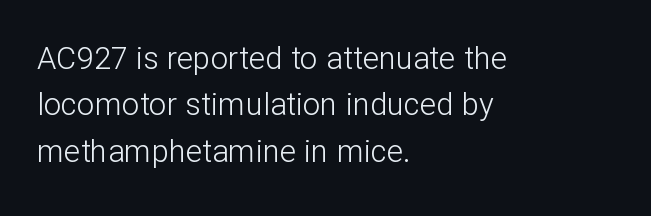
Honestly, the row spacing looks completely unremarkable. Just letters on the line, the space beneath them empty. These lines are composed in type without serifs. Every character sits straight up, as roman type does. Layout note: lines flush left. On a weight scale, this lands at 450 or below.
